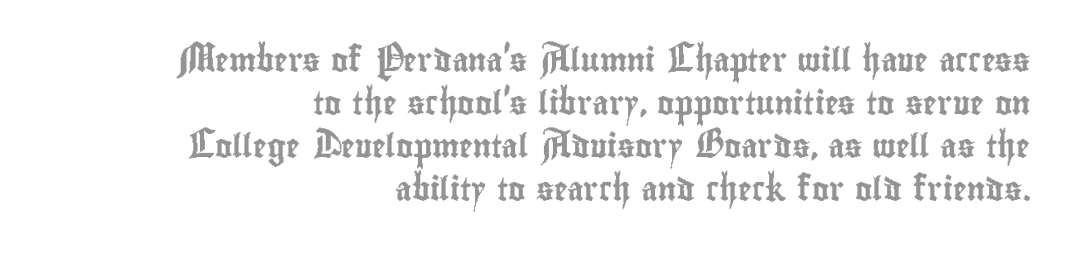
Q: Is the text italic (slanted)? A: No, it is upright.
Q: Is the text underlined? A: No.
Q: How is the paragraph aligned? A: Right-aligned.
Q: Is the spacing between letters normal or unusually wide? A: Normal.
